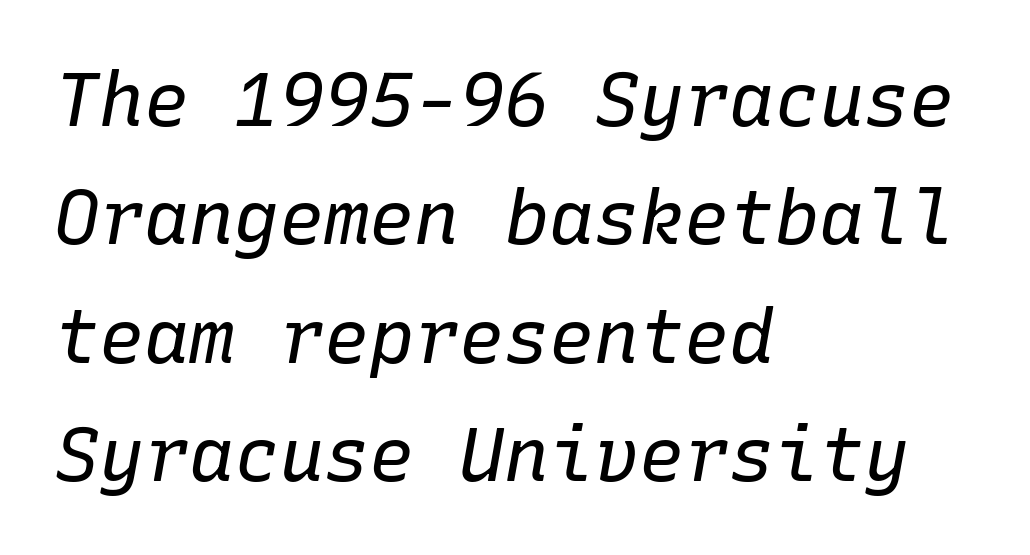
Do the characters align in a grid? Yes, the font is monospaced. The space directly below the letters is spotless. Think standard paragraph weight, or any step lighter than that. Is there much room between lines? A standard amount, neither cramped nor airy.
